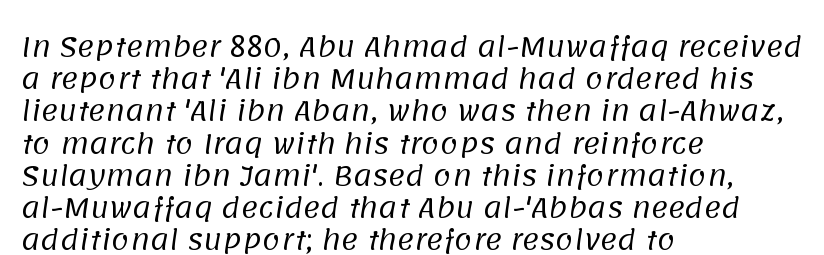
{"bold": "no", "underline": "no", "align": "left", "line_spacing_ratio": 1.24, "letter_spacing": "normal", "letter_spacing_em": 0.0, "glyph_px": 26}
